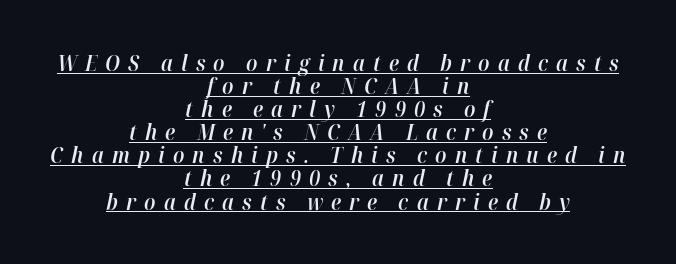
Q: Is the text bold? A: Semi-bold.
Q: Is the text italic (slanted)? A: Yes, it leans right by about 12 degrees.
Q: Is the text underlined? A: Yes.
Q: How is the paragraph aligned? A: Centered.
Q: Is the spacing between letters normal or unusually wide? A: Unusually wide.
Q: Is the spacing between lines tight, normal or loose? A: Tight.
